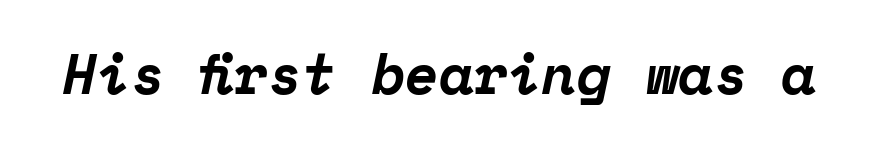
The glyphs in this specimen are seriffed. Beneath every word, the page is bare. Compared with an ordinary text face, these strokes are far heavier — a full bold. The type is set solid horizontally, with unmodified tracking.
